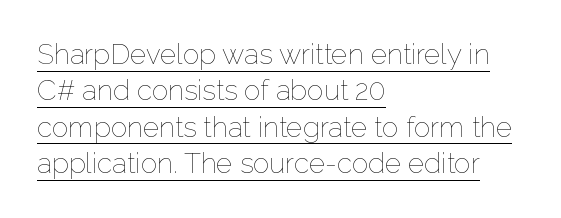
This reads as an unemphasized weight, regular at the heaviest. The axis of the letterforms is exactly vertical. The line texture is even and compact thanks to regular tracking. Here the designer chose a conventional face with non-uniform glyph widths.
